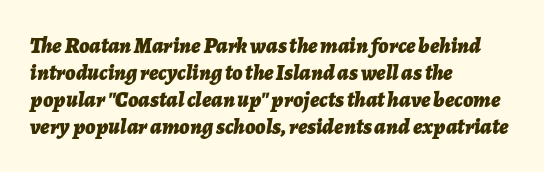
The setting favours the left margin, as ordinary paragraphs usually do. Underline: absent. Look at the stroke-to-counter ratio: heavy, a bold. The axis of the letterforms is tilted away from vertical.
